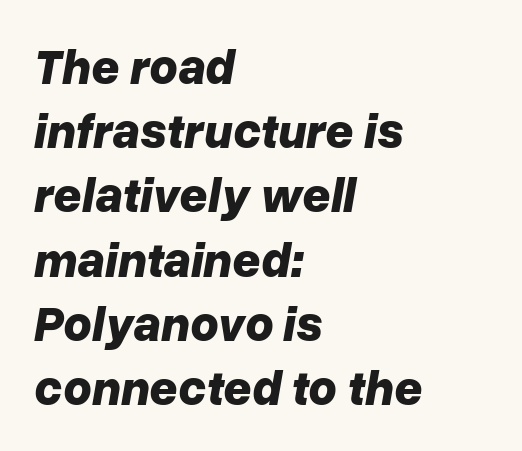
{"italic": "yes", "lean": "right", "slant_degrees": 10, "bold": "yes", "weight": "bold", "width": "normal", "stroke_contrast": "low", "x_height": "medium", "monospaced": "no", "underline": "no", "align": "left", "line_spacing": "normal", "line_spacing_ratio": 1.31, "letter_spacing": "normal", "letter_spacing_em": 0.0, "glyph_px": 49}
